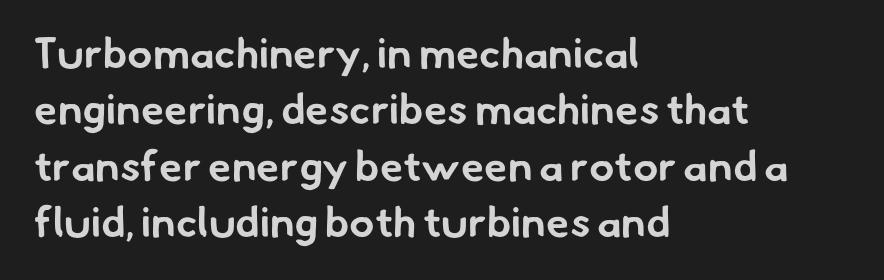
{"serif": "no", "bold": "yes", "weight": "bold", "width": "normal", "stroke_contrast": "low", "x_height": "small", "monospaced": "no", "underline": "no", "align": "left", "line_spacing": "normal", "line_spacing_ratio": 1.34, "letter_spacing": "normal", "letter_spacing_em": 0.0, "glyph_px": 42}
